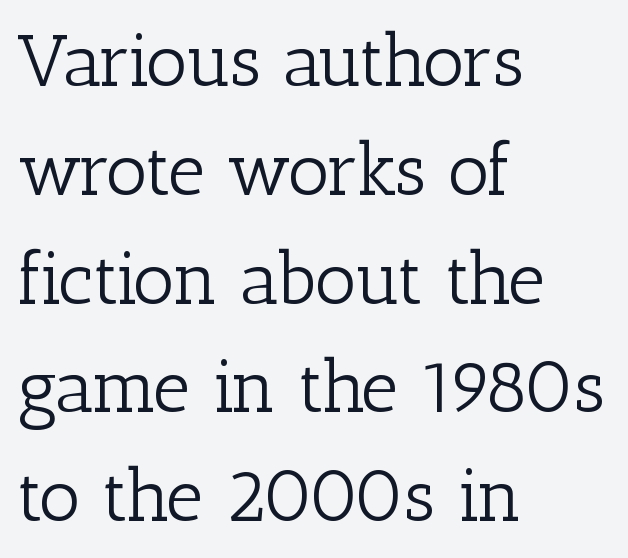
The passage shown is typed in a proportional face where columns would drift. I'd call this a serif setting — the letters wear small feet. Letter spacing: default. Glance below the letters and you will spot only blank space. No extra ink here — the face is not bold.
